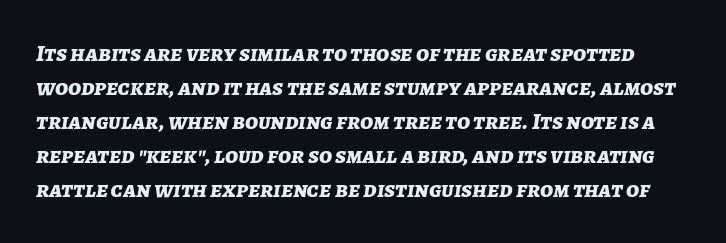
Q: Is the text bold? A: Yes.
Q: Is the text italic (slanted)? A: Yes, it leans right by about 7 degrees.
Q: Is the text underlined? A: No.
Q: Is the spacing between letters normal or unusually wide? A: Normal.
Q: Is the spacing between lines tight, normal or loose? A: Normal.
